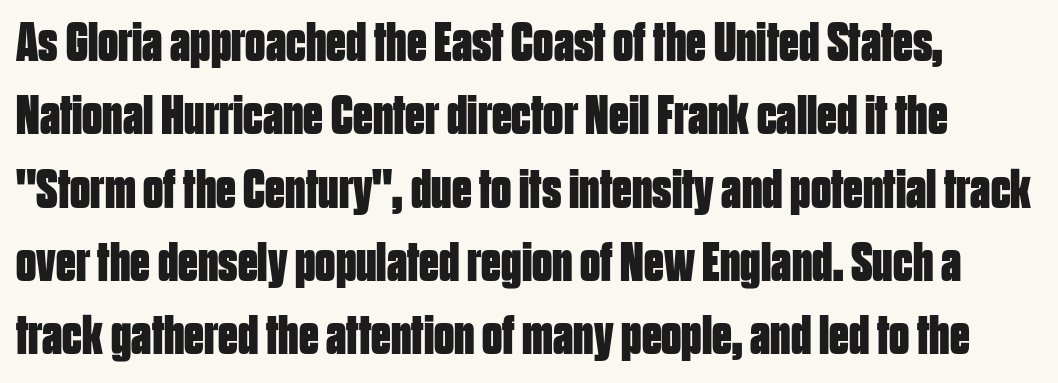
Q: Is the text bold? A: Yes.
Q: Is the text italic (slanted)? A: No, it is upright.
Q: Is the typeface a serif or a sans-serif typeface? A: Sans-serif.
Q: Is the text underlined? A: No.
Q: Is the spacing between letters normal or unusually wide? A: Normal.
Q: Is the spacing between lines tight, normal or loose? A: Normal.
Q: Width (condensed, normal, or wide)? A: Condensed.
Q: Stroke contrast? A: Low.
Q: x-height? A: Large.
Q: Monospaced? A: No.
